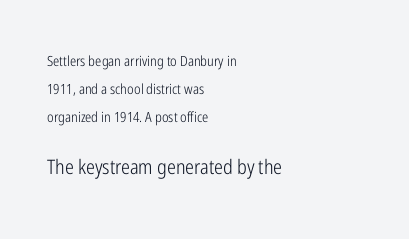
The image shows 20 px text type, upright; set left-aligned, loose line spacing (2.0x), normal letter spacing, not underlined; the second (bottom) block is 1.43x larger.
